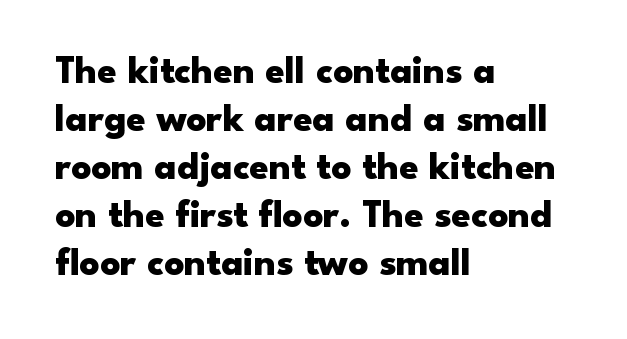
{"serif": "no", "italic": "no", "bold": "yes", "weight": "heavy", "width": "wide", "stroke_contrast": "low", "x_height": "small", "monospaced": "no", "underline": "no", "align": "left", "line_spacing_ratio": 1.23, "letter_spacing": "normal", "letter_spacing_em": 0.0, "glyph_px": 39}
